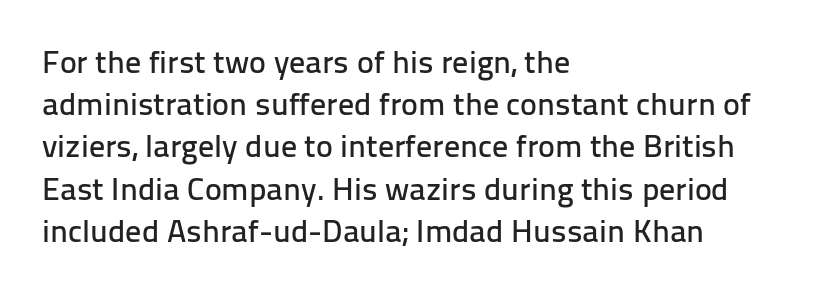
Each line starts at the same left margin while the right side varies. Ascenders rise straight up at ninety degrees. Each word holds together tightly as a unit, with standard inter-letter gaps. Quick note: interline space is typical.
